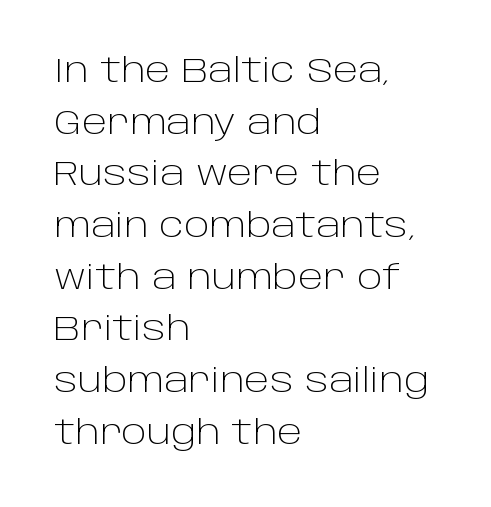
{"serif": "no", "italic": "no", "bold": "no", "weight": "light", "width": "normal", "stroke_contrast": "low", "x_height": "large", "monospaced": "no", "underline": "no", "align": "left", "line_spacing": "normal", "line_spacing_ratio": 1.52, "letter_spacing": "normal", "letter_spacing_em": 0.0, "glyph_px": 34}
